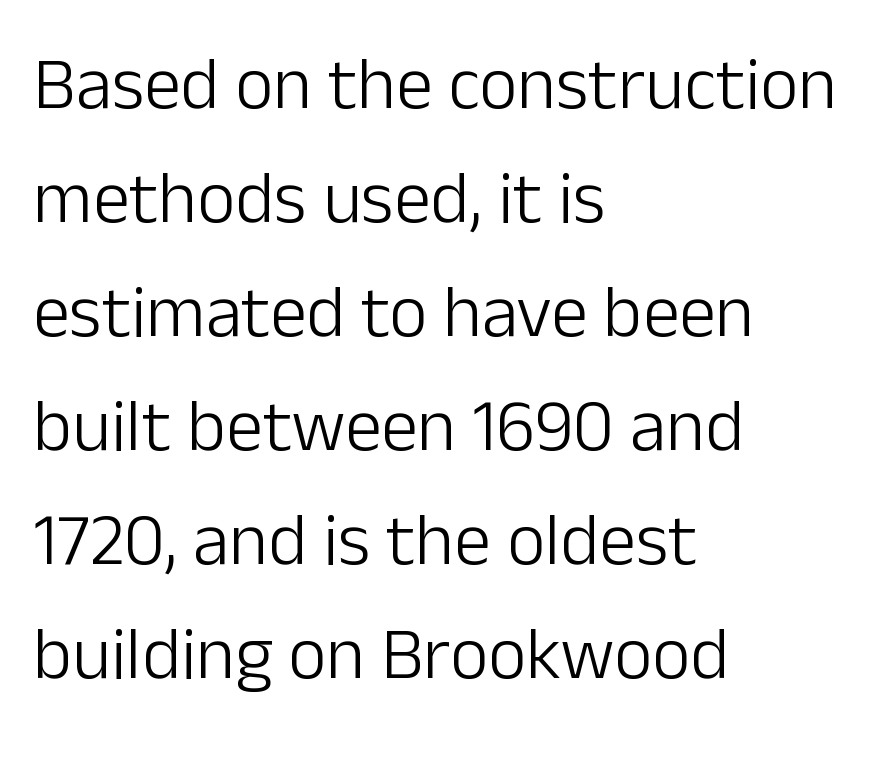
Q: Is the text bold? A: No.
Q: Is the text italic (slanted)? A: No, it is upright.
Q: Is the typeface a serif or a sans-serif typeface? A: Sans-serif.
Q: Is the text underlined? A: No.
Q: How is the paragraph aligned? A: Left-aligned.
Q: Is the spacing between letters normal or unusually wide? A: Normal.
Q: Is the spacing between lines tight, normal or loose? A: Normal.
Q: Width (condensed, normal, or wide)? A: Normal.
Q: Stroke contrast? A: Low.
Q: x-height? A: Medium.
Q: Monospaced? A: No.
